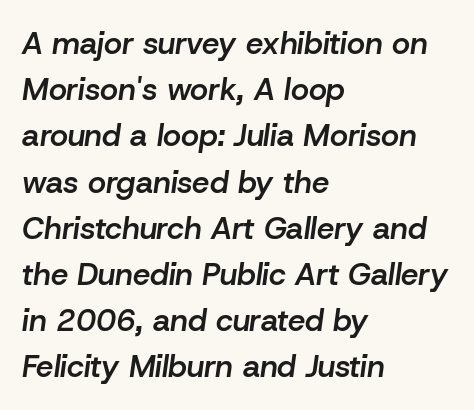
Q: Is the text bold? A: Semi-bold.
Q: Is the text italic (slanted)? A: Yes, it leans right by about 8 degrees.
Q: Is the text underlined? A: No.
Q: How is the paragraph aligned? A: Left-aligned.
Q: Is the spacing between letters normal or unusually wide? A: Normal.
Q: Is the spacing between lines tight, normal or loose? A: Normal.
Q: Width (condensed, normal, or wide)? A: Normal.
Q: Stroke contrast? A: Low.
Q: x-height? A: Medium.
Q: Monospaced? A: No.
